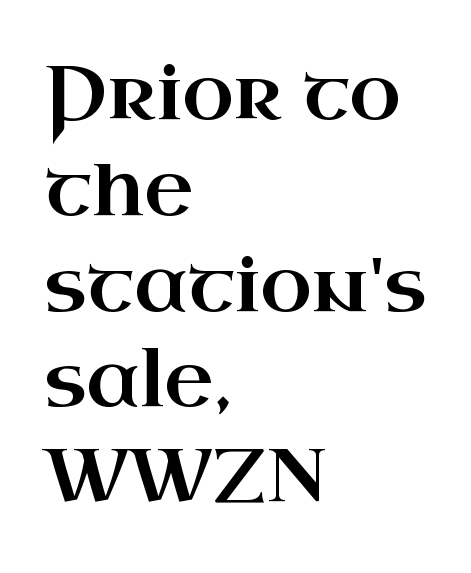
Q: Is the text italic (slanted)? A: No, it is upright.
Q: Is the typeface a serif or a sans-serif typeface? A: Serif.
Q: Is the text underlined? A: No.
Q: How is the paragraph aligned? A: Left-aligned.
Q: Is the spacing between letters normal or unusually wide? A: Normal.
Q: Is the spacing between lines tight, normal or loose? A: Normal.
Q: Width (condensed, normal, or wide)? A: Wide.
Q: Stroke contrast? A: High.
Q: x-height? A: Small.
Q: Monospaced? A: No.
